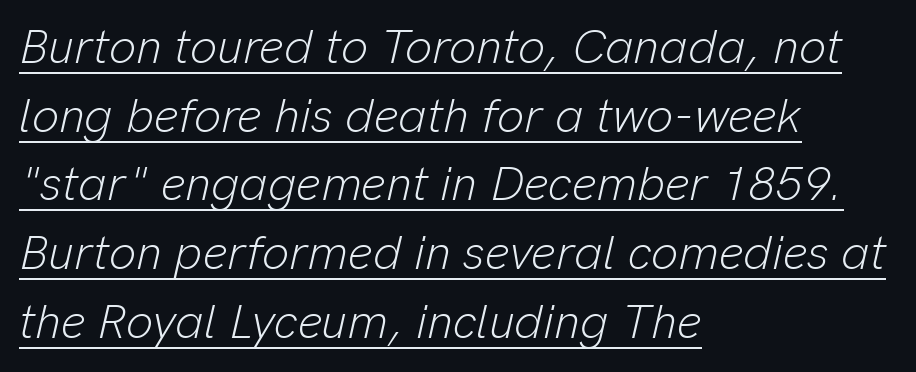
If you measured baseline to baseline, you'd find a middling distance. You could not count columns in this text — the font is proportionally spaced. Is the letter spacing exaggerated? No — it looks like the ordinary default. The string is rendered with underlining switched on.
